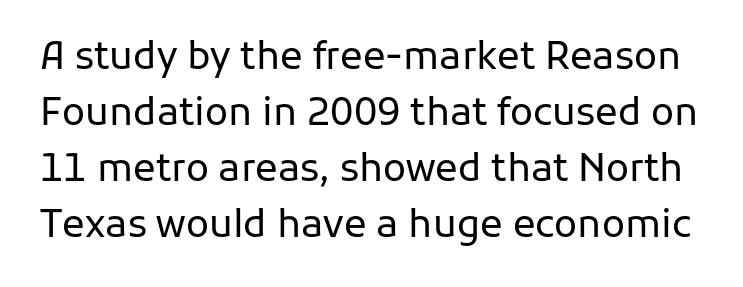
The image shows 38 px regular-weight sans-serif type, upright; set normal line spacing (1.47x), normal letter spacing, not underlined; low stroke contrast and a medium x-height.
